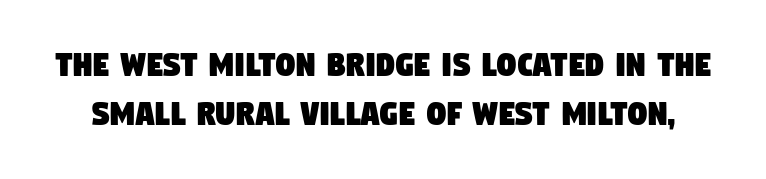
Q: Is the typeface a serif or a sans-serif typeface? A: Sans-serif.
Q: Is the text underlined? A: No.
Q: Is the spacing between letters normal or unusually wide? A: Normal.
Q: Is the spacing between lines tight, normal or loose? A: Normal.
Q: Width (condensed, normal, or wide)? A: Condensed.
Q: Stroke contrast? A: Low.
Q: x-height? A: Large.
Q: Monospaced? A: No.
